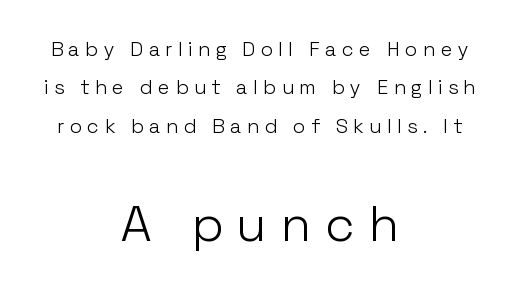
The letterforms sit at book weight or below. Successive baselines arrive slowly, with a big drop between each. Character widths vary here, with narrow letters taking less room than wide ones. Unlike a traditional serif, this face leaves its strokes unadorned. Nobody drew a line under any word here.
